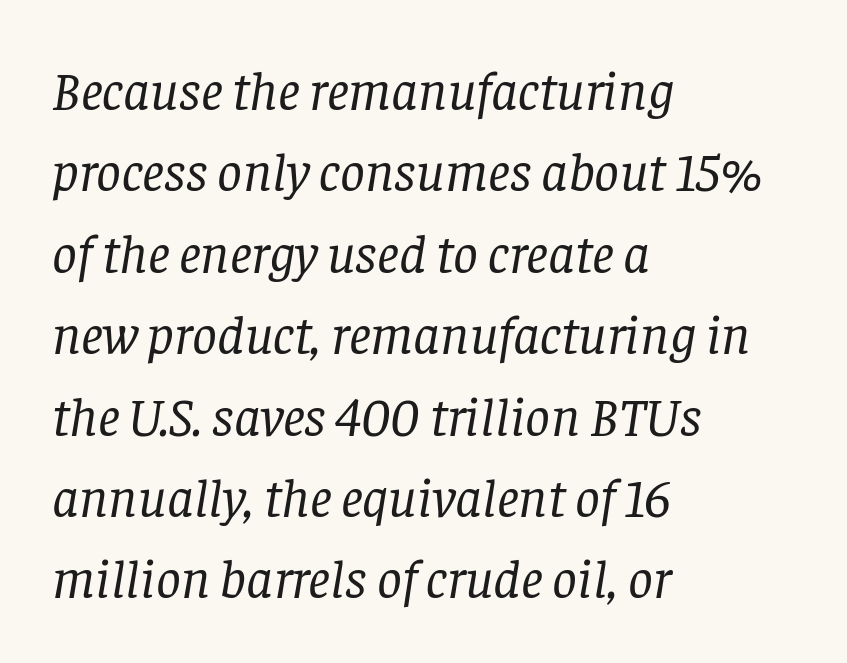
One glance says typical: line gaps are just what's usual. Is the stroke heavy? The answer is a plain regular-or-lighter. The specimen reads as italic at a glance. You could call the tracking neutral — neither tight nor loose.
